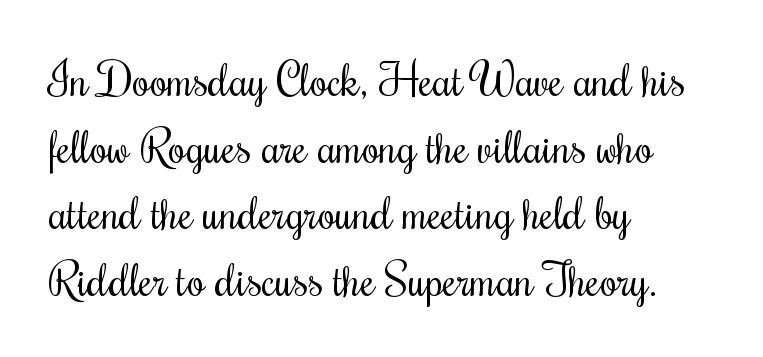
Q: Is the text bold? A: No.
Q: Is the text italic (slanted)? A: Yes.
Q: Is the text underlined? A: No.
Q: How is the paragraph aligned? A: Left-aligned.
Q: Is the spacing between letters normal or unusually wide? A: Normal.
Q: Is the spacing between lines tight, normal or loose? A: Normal.
Q: Width (condensed, normal, or wide)? A: Condensed.
Q: Stroke contrast? A: Medium.
Q: x-height? A: Small.
Q: Monospaced? A: No.
